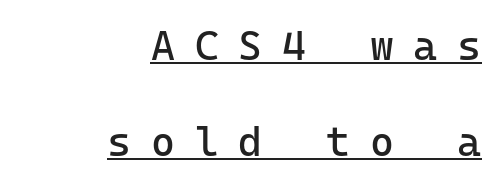
Type style note: lacks serifs. The passage shown is underscored from start to finish. Summary of vertical rhythm: relaxed, with wide interline spacing. There is plenty of visible air inserted between adjacent glyphs. Does the lettering tilt? It doesn't — this is upright.
